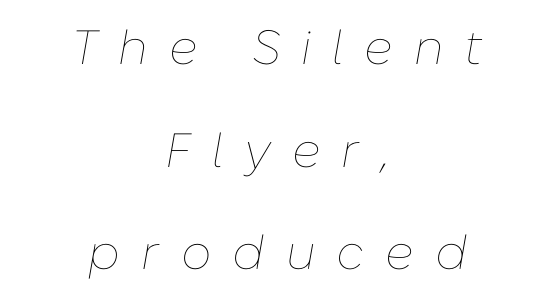
A clean baseline with only descenders dipping below it. The rendering inserts visible extra space after every character. These lines stand farther apart than default settings would place them. Neither beginnings nor endings align; midpoints do. The strokes carry an ordinary text weight at most. Spacing verdict: proportional, widths tailored to each character.
